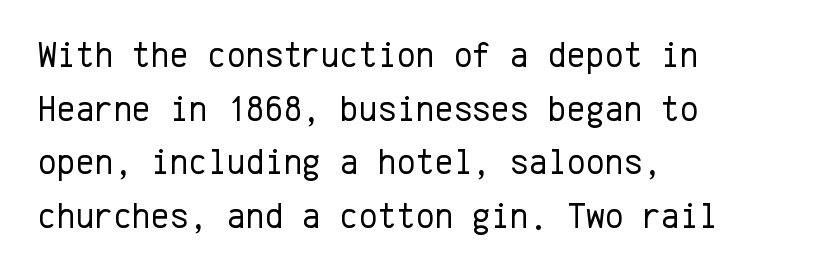
{"serif": "no", "italic": "no", "bold": "no", "weight": "regular", "width": "normal", "stroke_contrast": "low", "x_height": "medium", "monospaced": "yes", "underline": "no", "align": "left", "line_spacing": "normal", "line_spacing_ratio": 1.49, "letter_spacing": "normal", "letter_spacing_em": 0.0, "glyph_px": 36}
